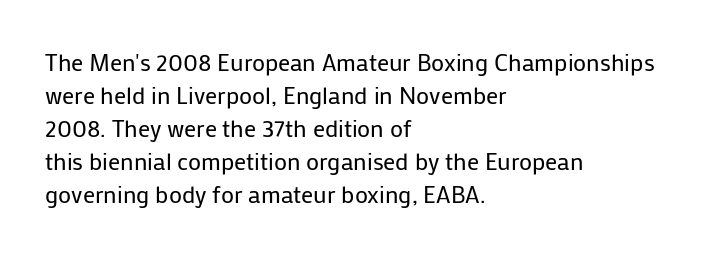
The image shows 24 px text type, upright; set left-aligned, normal line spacing (1.38x), normal letter spacing, not underlined.
